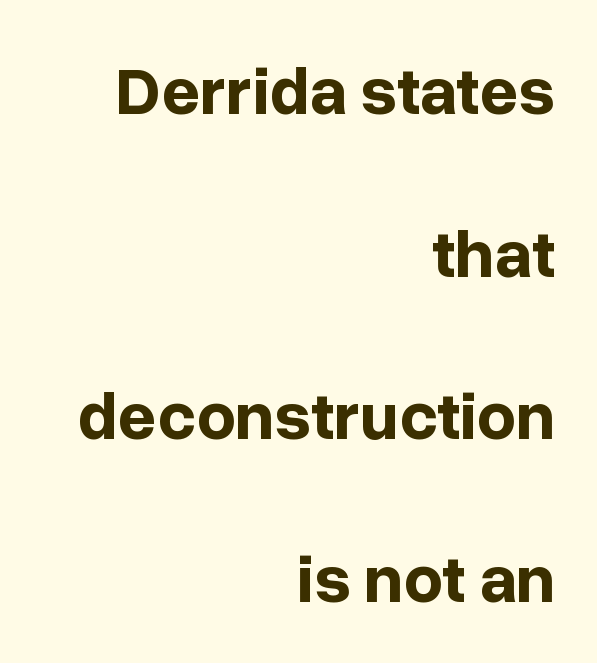
Type style note: lacks serifs. Compared with an ordinary text face, these strokes are far heavier — a full bold. The lines are quadded right. Plain, unruled lines of type. These lines were composed using upright roman letters.
